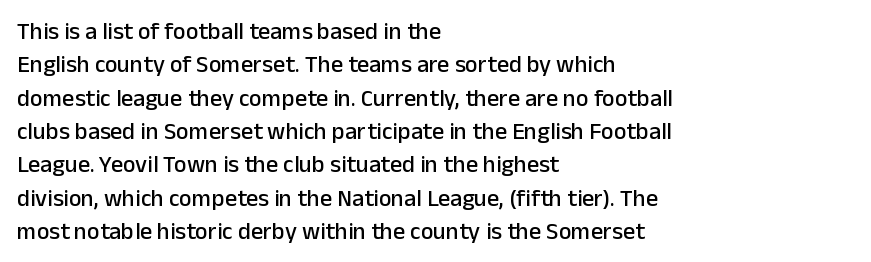
Q: Is the text italic (slanted)? A: No, it is upright.
Q: Is the text underlined? A: No.
Q: How is the paragraph aligned? A: Left-aligned.
Q: Is the spacing between letters normal or unusually wide? A: Normal.
Q: Is the spacing between lines tight, normal or loose? A: Normal.
